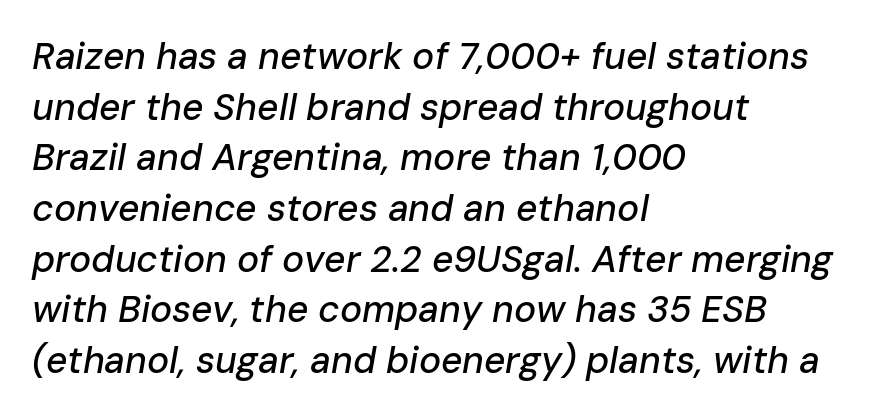
Q: Is the text italic (slanted)? A: Yes, it leans right by about 10 degrees.
Q: Is the text underlined? A: No.
Q: How is the paragraph aligned? A: Left-aligned.
Q: Is the spacing between letters normal or unusually wide? A: Normal.
Q: Is the spacing between lines tight, normal or loose? A: Normal.
Q: Width (condensed, normal, or wide)? A: Normal.
Q: Stroke contrast? A: Low.
Q: x-height? A: Medium.
Q: Monospaced? A: No.
